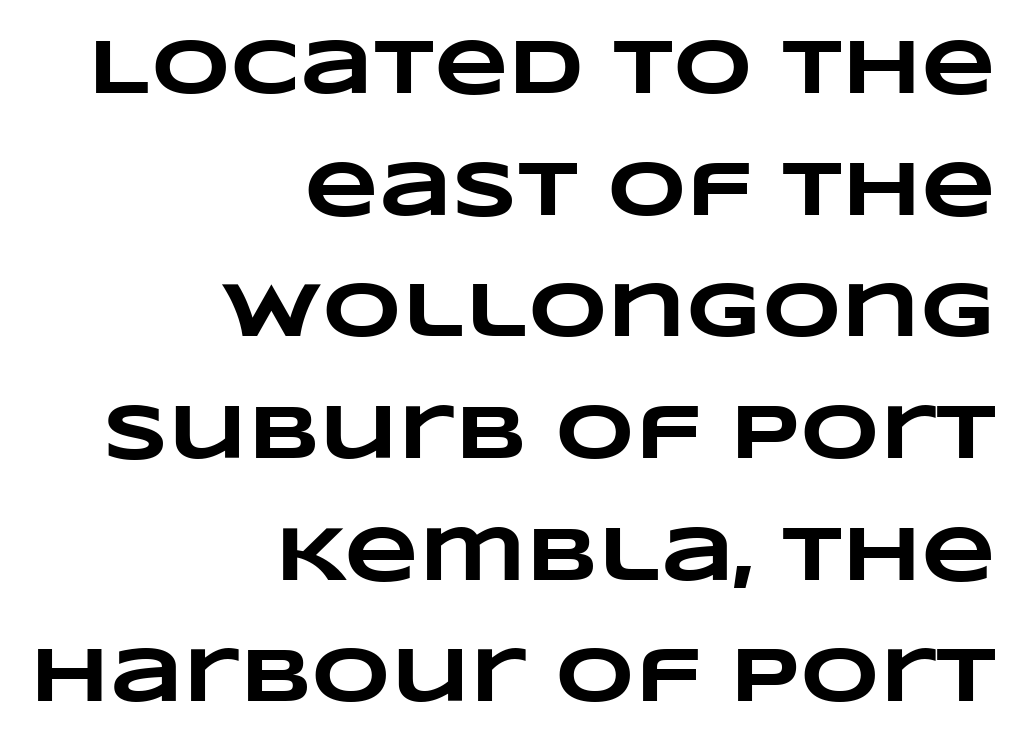
{"bold": "yes", "weight": "heavy", "width": "wide", "stroke_contrast": "low", "x_height": "large", "monospaced": "no", "underline": "no", "align": "right", "line_spacing": "normal", "line_spacing_ratio": 1.58, "letter_spacing": "normal", "letter_spacing_em": 0.0, "glyph_px": 77}
